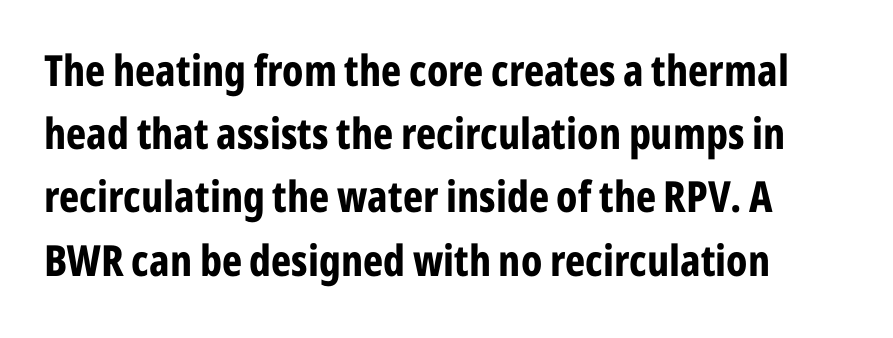
Stroke terminals: plain, sans-serif. The foot of each line stays bare and open. Every stem runs plumb, perpendicular to the baseline. Look at the stroke-to-counter ratio: heavy, a bold. This rendering leaves character spacing at its baseline value. Is this a fixed-width face? No — the glyphs have proportional, varying widths.
